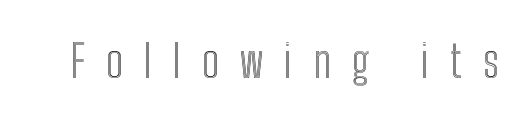
The image shows 45 px condensed type, upright; set unusually wide letter spacing (+0.47 em), not underlined; a medium x-height.
